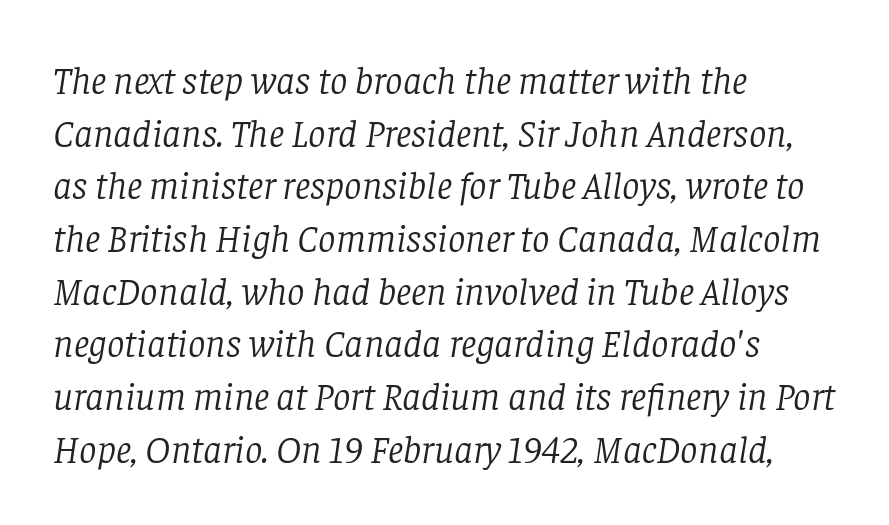
The image shows 39 px light serif type, italic (leaning right); set left-aligned, normal line spacing (1.35x), normal letter spacing, not underlined; low stroke contrast and a large x-height.
